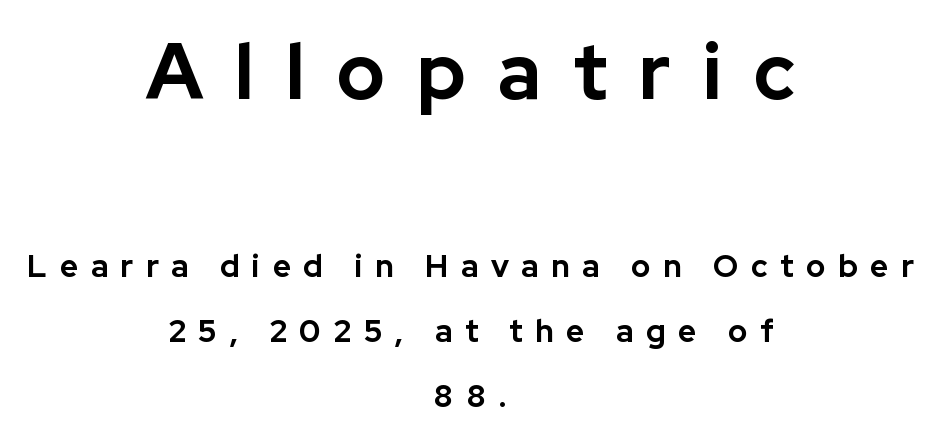
Each row of text sits above clean, open space. The composition opens big and finishes small. Notice how the stems are strictly vertical — no italics here. A typesetter would call this heavily tracked-out type. Is the type bold? Yes — the strokes are clearly thick and heavy.
